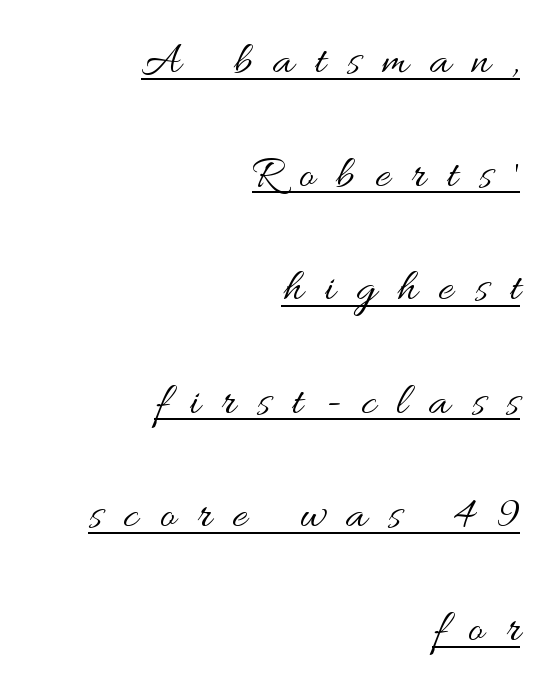
{"bold": "no", "weight": "regular", "width": "wide", "stroke_contrast": "medium", "x_height": "small", "monospaced": "no", "underline": "yes", "align": "right", "line_spacing": "loose", "line_spacing_ratio": 2.47, "letter_spacing": "wide", "letter_spacing_em": 0.46, "glyph_px": 46}
